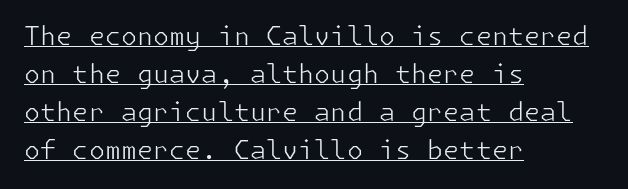
{"italic": "no", "bold": "no", "underline": "yes", "align": "left", "line_spacing": "normal", "line_spacing_ratio": 1.46, "letter_spacing": "normal", "letter_spacing_em": 0.0, "glyph_px": 26}
